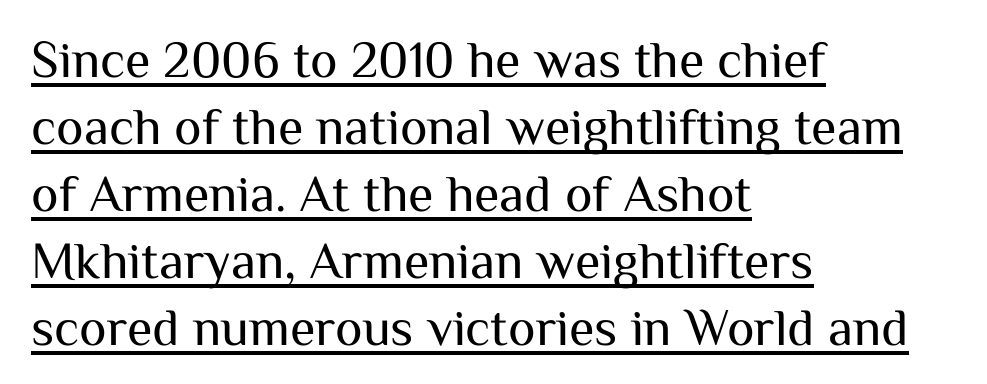
{"serif": "no", "italic": "no", "bold": "no", "weight": "regular", "width": "normal", "stroke_contrast": "medium", "x_height": "medium", "monospaced": "no", "underline": "yes", "align": "left", "line_spacing": "normal", "line_spacing_ratio": 1.29, "letter_spacing": "normal", "letter_spacing_em": 0.0, "glyph_px": 52}
